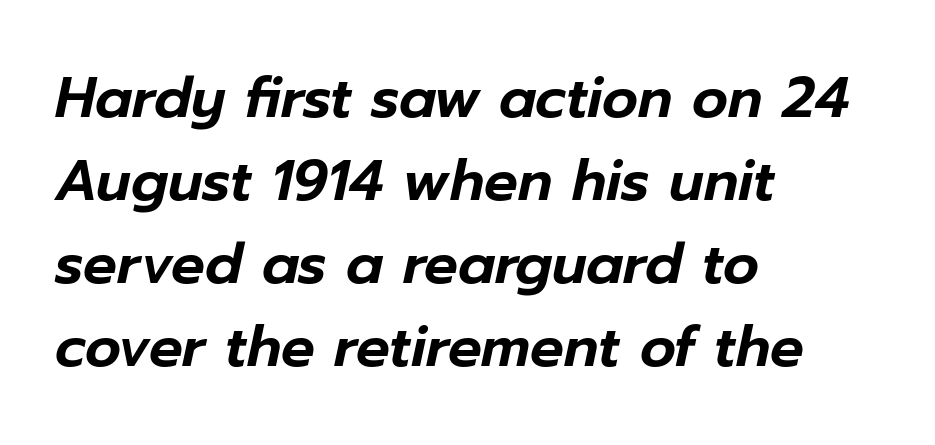
Q: Is the text italic (slanted)? A: Yes, it leans right by about 12 degrees.
Q: Is the text underlined? A: No.
Q: How is the paragraph aligned? A: Left-aligned.
Q: Is the spacing between letters normal or unusually wide? A: Normal.
Q: Is the spacing between lines tight, normal or loose? A: Normal.
Q: Width (condensed, normal, or wide)? A: Normal.
Q: Stroke contrast? A: Low.
Q: x-height? A: Medium.
Q: Monospaced? A: No.
